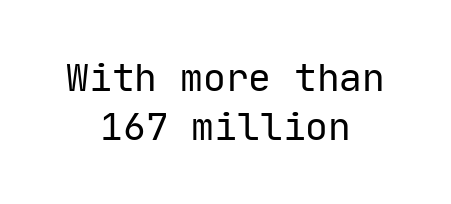
Q: Is the text bold? A: No.
Q: Is the text italic (slanted)? A: No, it is upright.
Q: Is the typeface a serif or a sans-serif typeface? A: Sans-serif.
Q: Is the text underlined? A: No.
Q: How is the paragraph aligned? A: Centered.
Q: Is the spacing between letters normal or unusually wide? A: Normal.
Q: Is the spacing between lines tight, normal or loose? A: Normal.
Q: Width (condensed, normal, or wide)? A: Normal.
Q: Stroke contrast? A: Low.
Q: x-height? A: Medium.
Q: Monospaced? A: Yes.
